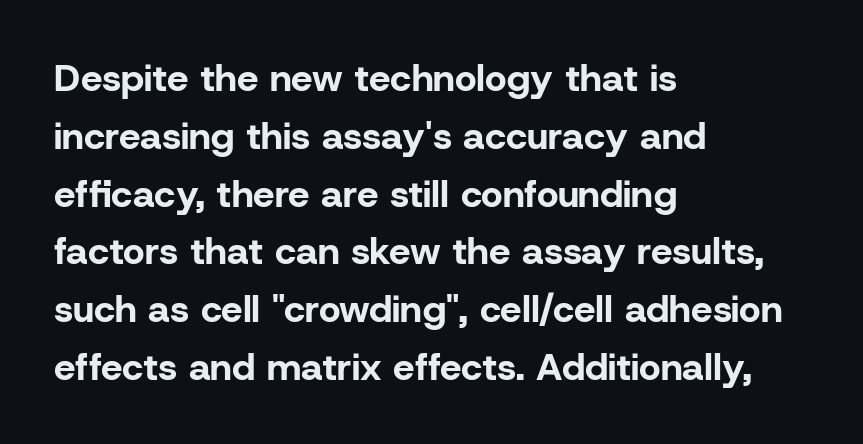
Q: Is the text bold? A: Yes.
Q: Is the text italic (slanted)? A: No, it is upright.
Q: Is the typeface a serif or a sans-serif typeface? A: Sans-serif.
Q: Is the text underlined? A: No.
Q: How is the paragraph aligned? A: Left-aligned.
Q: Is the spacing between letters normal or unusually wide? A: Normal.
Q: Is the spacing between lines tight, normal or loose? A: Normal.
Q: Width (condensed, normal, or wide)? A: Normal.
Q: Stroke contrast? A: Low.
Q: x-height? A: Medium.
Q: Monospaced? A: No.
